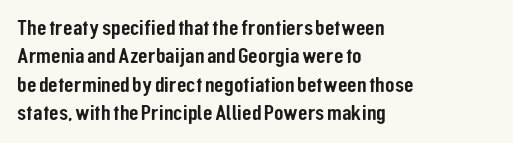
Does extra space separate the letters? No, they use regular spacing. Rows of type keep a routine distance in the vertical direction. Descender tails drop into unmarked territory. No italicization has been applied; the sample stays upright.
